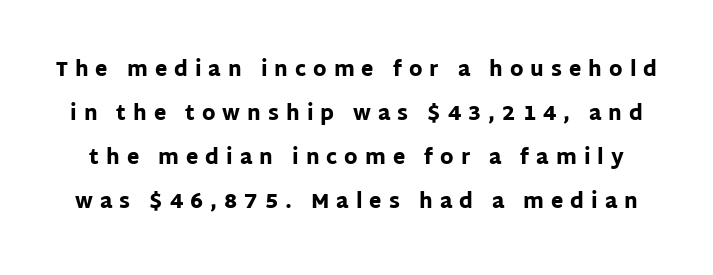
Q: Is the text bold? A: Yes.
Q: Is the text italic (slanted)? A: No, it is upright.
Q: Is the text underlined? A: No.
Q: Is the spacing between letters normal or unusually wide? A: Unusually wide.
Q: Is the spacing between lines tight, normal or loose? A: Loose.
